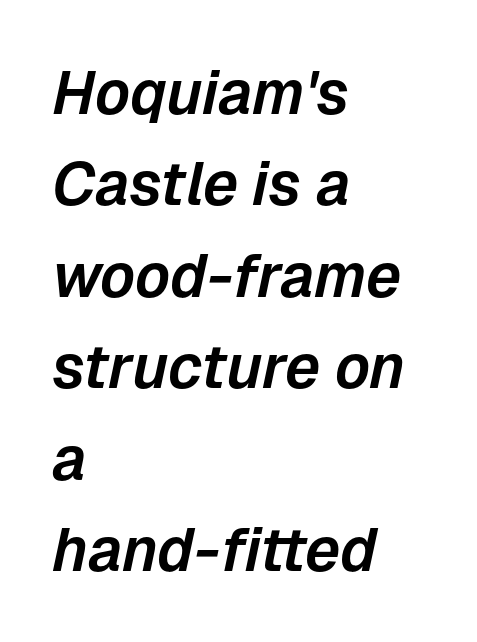
Q: Is the text italic (slanted)? A: Yes, it leans right by about 12 degrees.
Q: Is the text underlined? A: No.
Q: How is the paragraph aligned? A: Left-aligned.
Q: Is the spacing between letters normal or unusually wide? A: Normal.
Q: Is the spacing between lines tight, normal or loose? A: Normal.
Q: Width (condensed, normal, or wide)? A: Normal.
Q: Stroke contrast? A: Low.
Q: x-height? A: Medium.
Q: Monospaced? A: No.
